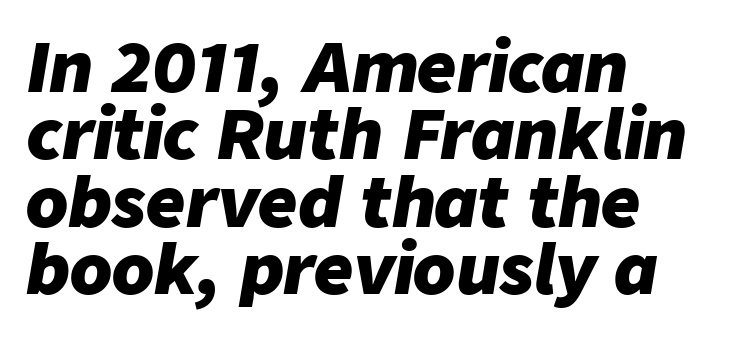
Q: Is the text bold? A: Yes.
Q: Is the text italic (slanted)? A: Yes, it leans right by about 9 degrees.
Q: Is the text underlined? A: No.
Q: How is the paragraph aligned? A: Left-aligned.
Q: Is the spacing between letters normal or unusually wide? A: Normal.
Q: Is the spacing between lines tight, normal or loose? A: Tight.
Q: Width (condensed, normal, or wide)? A: Normal.
Q: Stroke contrast? A: Low.
Q: x-height? A: Medium.
Q: Monospaced? A: No.
